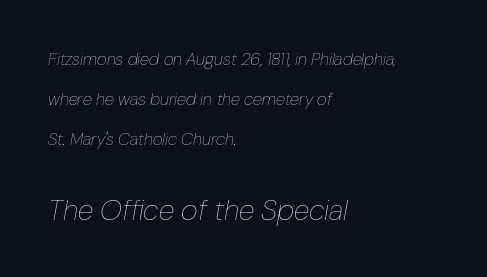
The image shows 29 px thin, condensed type, italic (leaning right); set left-aligned, loose line spacing (2.34x), normal letter spacing, not underlined; the second (bottom) block is 1.71x larger; low stroke contrast and a medium x-height.
